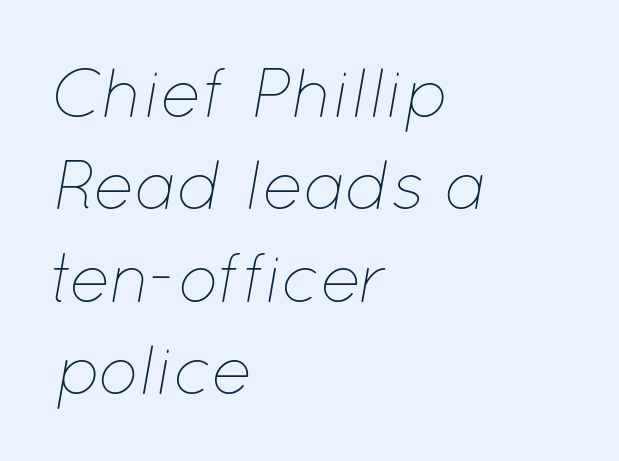
Q: Is the text bold? A: No.
Q: Is the text italic (slanted)? A: Yes, it leans right by about 12 degrees.
Q: Is the text underlined? A: No.
Q: How is the paragraph aligned? A: Left-aligned.
Q: Is the spacing between letters normal or unusually wide? A: Normal.
Q: Is the spacing between lines tight, normal or loose? A: Normal.
Q: Width (condensed, normal, or wide)? A: Normal.
Q: Stroke contrast? A: Low.
Q: x-height? A: Medium.
Q: Monospaced? A: No.
